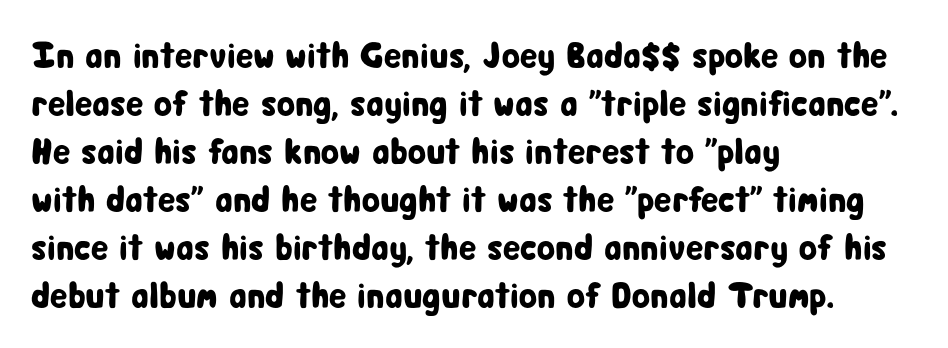
Interline gaps are of average width in this sample. Looks like regular typesetting: each glyph gets only the width it needs. A typesetter would label this face a sans. Words appear dense and cohesive because spacing is normal. The words here are not underlined. Tall strokes in this sample are plumb rather than angled.
